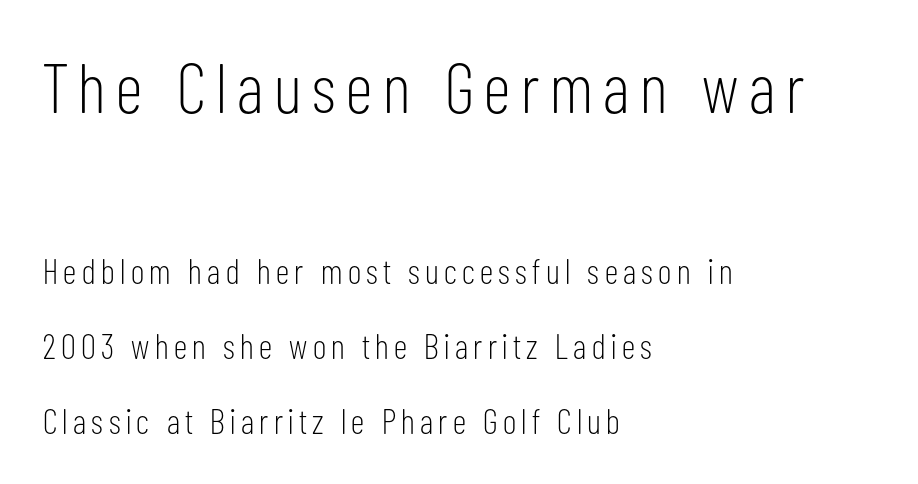
The image shows 70 px light, condensed sans-serif type, upright; set left-aligned, loose line spacing (2.14x), not underlined; the first (top) block is 2.0x larger; low stroke contrast and a medium x-height.
